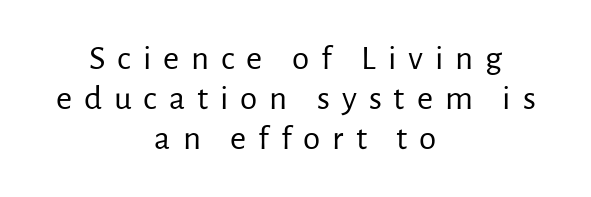
Q: Is the text bold? A: No.
Q: Is the text italic (slanted)? A: No, it is upright.
Q: Is the typeface a serif or a sans-serif typeface? A: Sans-serif.
Q: Is the text underlined? A: No.
Q: How is the paragraph aligned? A: Centered.
Q: Is the spacing between letters normal or unusually wide? A: Unusually wide.
Q: Is the spacing between lines tight, normal or loose? A: Tight.
Q: Width (condensed, normal, or wide)? A: Normal.
Q: Stroke contrast? A: Low.
Q: x-height? A: Medium.
Q: Monospaced? A: No.
